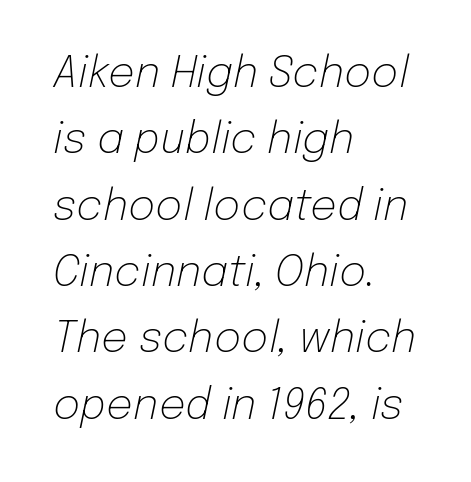
The image shows 42 px light type, italic (leaning right); set left-aligned, normal line spacing (1.58x), normal letter spacing, not underlined; low stroke contrast and a medium x-height.
